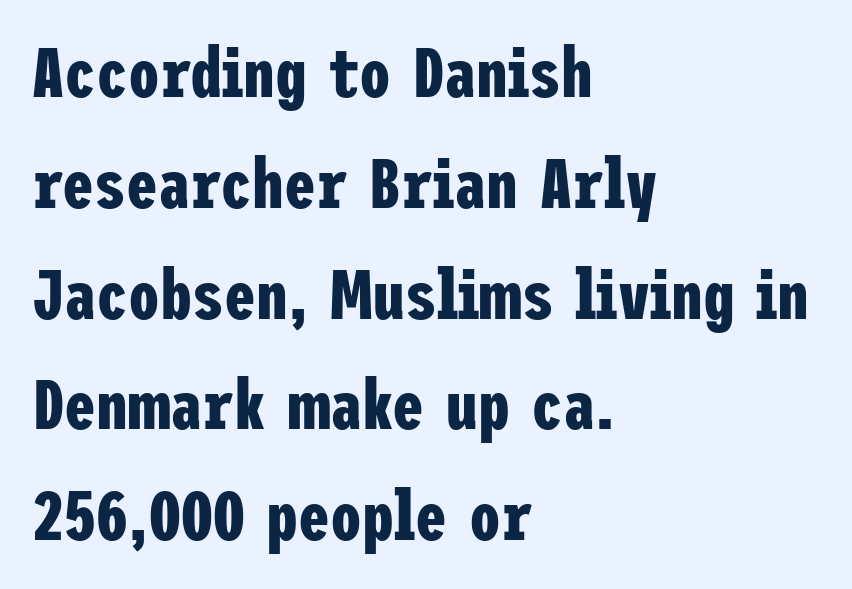
{"serif": "no", "italic": "no", "bold": "yes", "weight": "bold", "width": "condensed", "stroke_contrast": "low", "x_height": "medium", "underline": "no", "align": "left", "line_spacing": "normal", "line_spacing_ratio": 1.56, "letter_spacing": "normal", "letter_spacing_em": 0.0, "glyph_px": 71}
